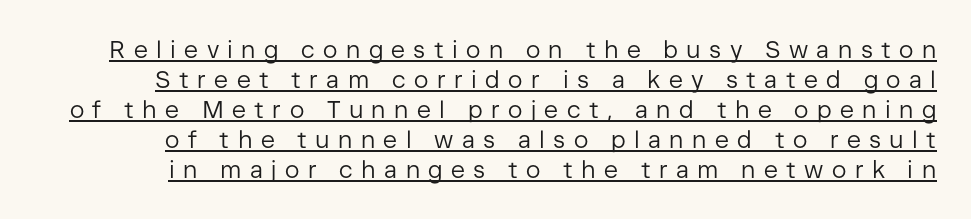
{"italic": "no", "bold": "no", "underline": "yes", "line_spacing": "normal", "line_spacing_ratio": 1.25, "letter_spacing": "wide", "letter_spacing_em": 0.35, "glyph_px": 24}
